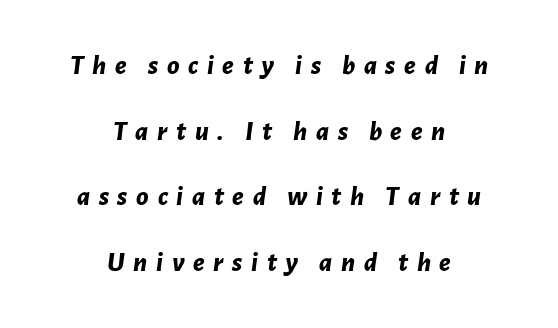
{"italic": "yes", "lean": "right", "slant_degrees": 7, "bold": "yes", "weight": "bold", "width": "normal", "stroke_contrast": "low", "x_height": "medium", "monospaced": "no", "underline": "no", "align": "center", "line_spacing": "loose", "line_spacing_ratio": 2.34, "letter_spacing": "wide", "letter_spacing_em": 0.31, "glyph_px": 28}
